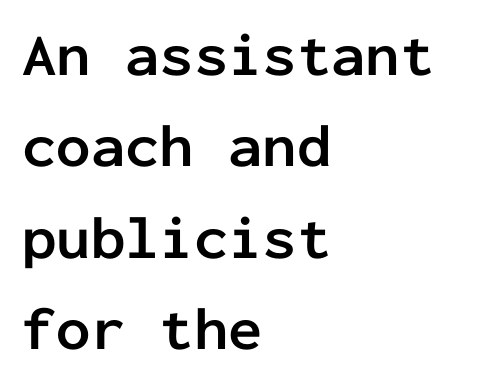
Q: Is the text bold? A: Yes.
Q: Is the text italic (slanted)? A: No, it is upright.
Q: Is the typeface a serif or a sans-serif typeface? A: Sans-serif.
Q: Is the text underlined? A: No.
Q: How is the paragraph aligned? A: Left-aligned.
Q: Is the spacing between letters normal or unusually wide? A: Normal.
Q: Is the spacing between lines tight, normal or loose? A: Normal.
Q: Width (condensed, normal, or wide)? A: Normal.
Q: Stroke contrast? A: Low.
Q: x-height? A: Medium.
Q: Monospaced? A: Yes.
